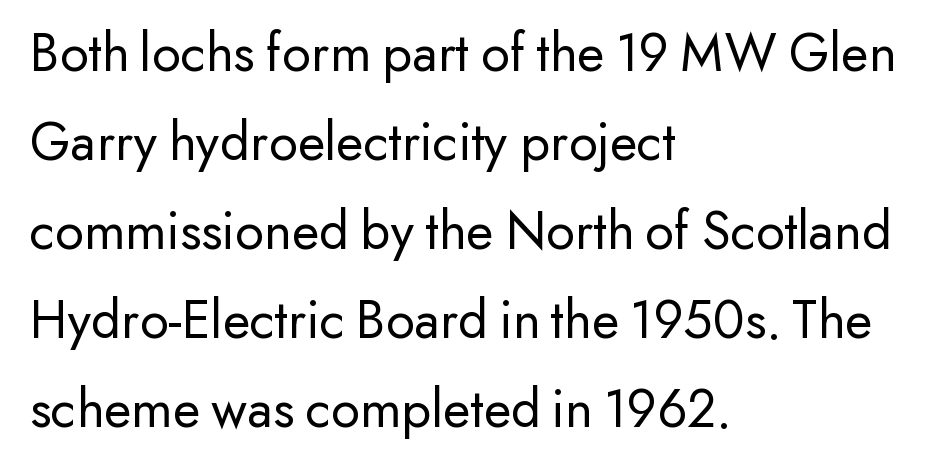
This is not heavy type; no bold has been used. This rendering leaves character spacing at its baseline value. If you drew a ruler down the left edge, every line would touch it. No feet cap the strokes, marking this as sans-serif type.
